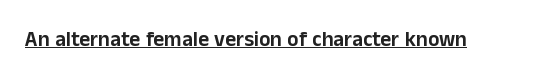
The image shows 21 px text type, upright; set normal letter spacing, underlined.
